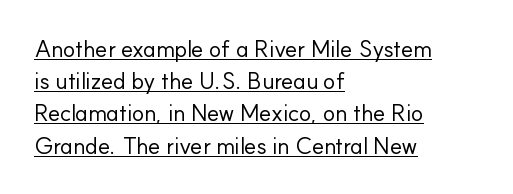
Q: Is the text bold? A: No.
Q: Is the text italic (slanted)? A: No, it is upright.
Q: Is the text underlined? A: Yes.
Q: How is the paragraph aligned? A: Left-aligned.
Q: Is the spacing between letters normal or unusually wide? A: Normal.
Q: Is the spacing between lines tight, normal or loose? A: Normal.
